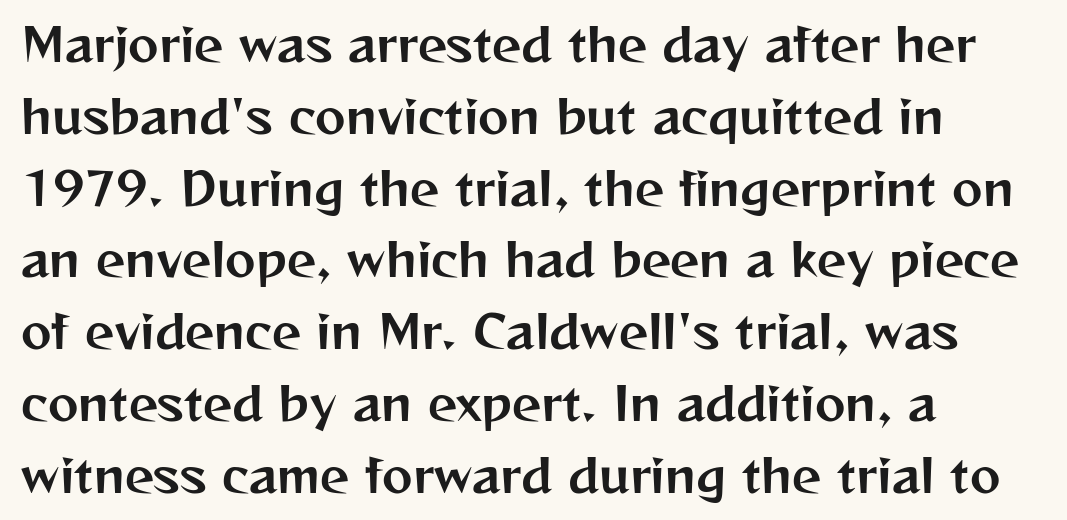
The image shows 46 px sans-serif type, upright; set left-aligned, normal line spacing (1.56x), normal letter spacing, not underlined; medium stroke contrast and a medium x-height.
